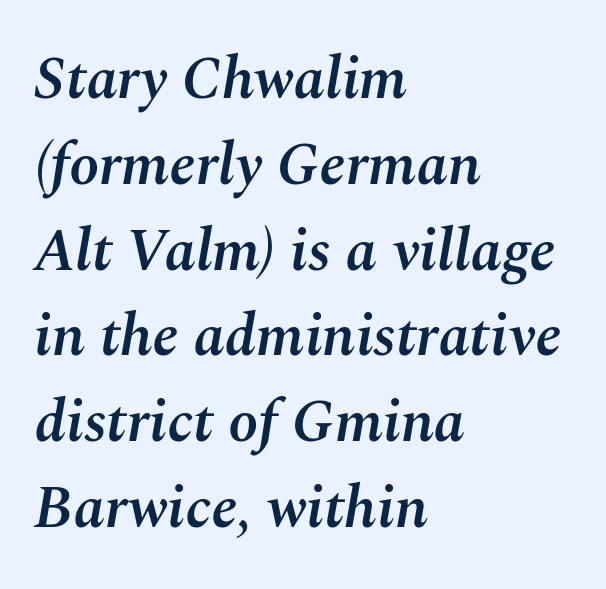
{"italic": "yes", "lean": "right", "slant_degrees": 10, "bold": "semi", "weight": "semibold", "width": "normal", "stroke_contrast": "medium", "x_height": "medium", "monospaced": "no", "underline": "no", "align": "left", "line_spacing": "normal", "line_spacing_ratio": 1.43, "letter_spacing": "normal", "letter_spacing_em": 0.0, "glyph_px": 60}
